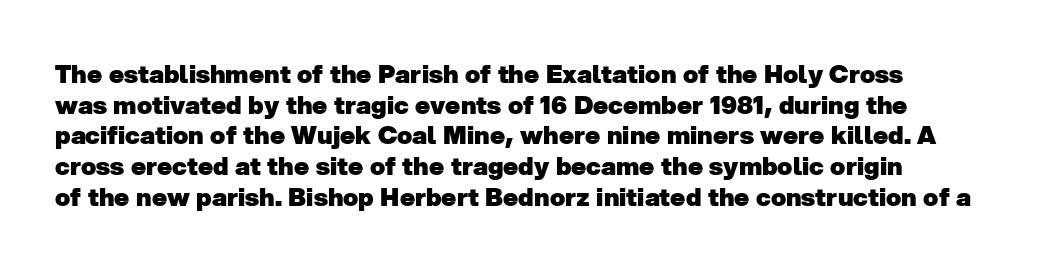
Standard letterfit; no display-style spreading of the glyphs. Only glyphs here, with clear space below each row. Is the block centered? No — it sits flush against the left margin. Typesetter's note: full bold, strokes at maximum text heaviness.
